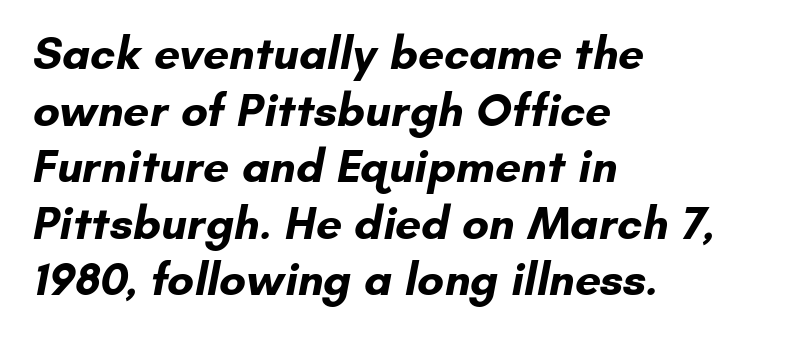
Q: Is the text bold? A: Yes.
Q: Is the typeface a serif or a sans-serif typeface? A: Sans-serif.
Q: Is the text underlined? A: No.
Q: How is the paragraph aligned? A: Left-aligned.
Q: Is the spacing between letters normal or unusually wide? A: Normal.
Q: Width (condensed, normal, or wide)? A: Normal.
Q: Stroke contrast? A: Low.
Q: x-height? A: Small.
Q: Monospaced? A: No.
